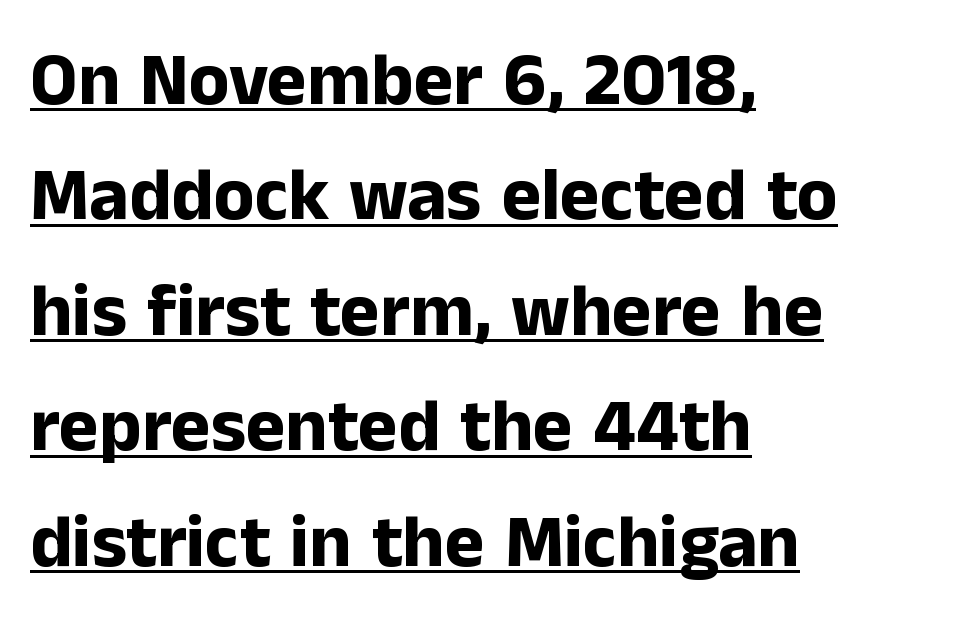
The image shows 75 px bold sans-serif type, upright; set left-aligned, normal line spacing (1.54x), normal letter spacing, underlined; low stroke contrast and a medium x-height.
